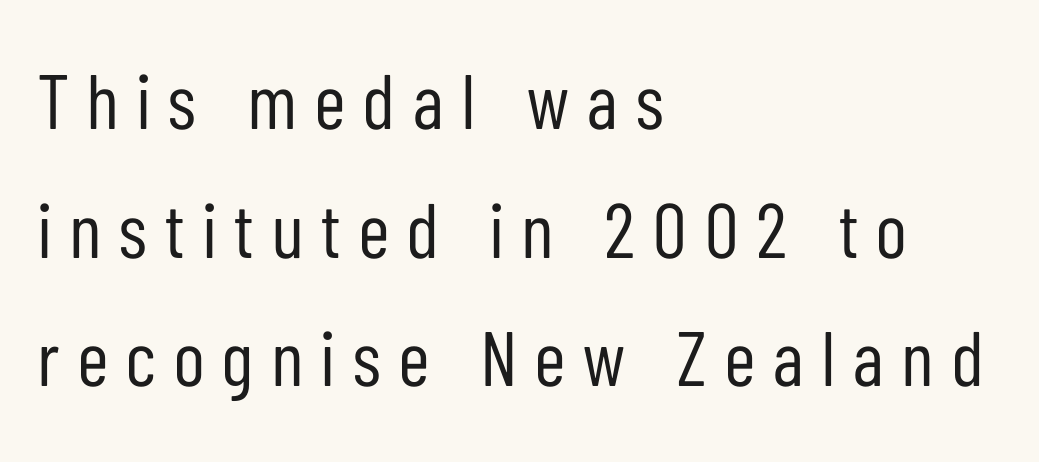
{"serif": "no", "italic": "no", "bold": "no", "weight": "regular", "width": "condensed", "stroke_contrast": "low", "x_height": "medium", "monospaced": "no", "underline": "no", "align": "left", "line_spacing": "normal", "line_spacing_ratio": 1.67, "letter_spacing": "wide", "letter_spacing_em": 0.24, "glyph_px": 77}
